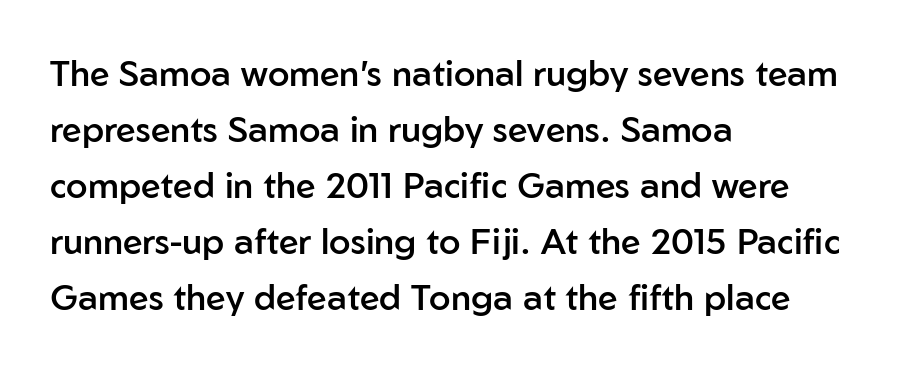
This rendering features lettering with no underline. This is roman type, the default non-slanted kind. Caption: multi-line text, flush left, ragged right. Nobody touched the tracking dial on this one.
